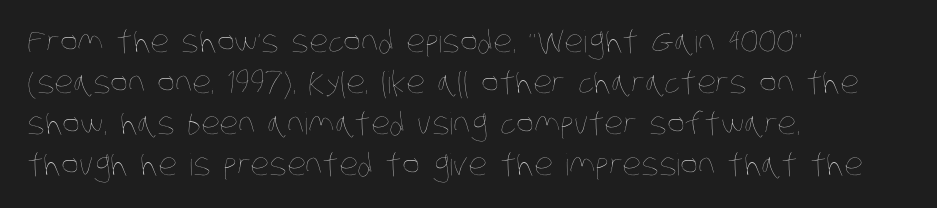
The image shows 30 px thin, condensed type; set left-aligned, normal line spacing (1.37x), normal letter spacing, not underlined; low stroke contrast and a large x-height.
